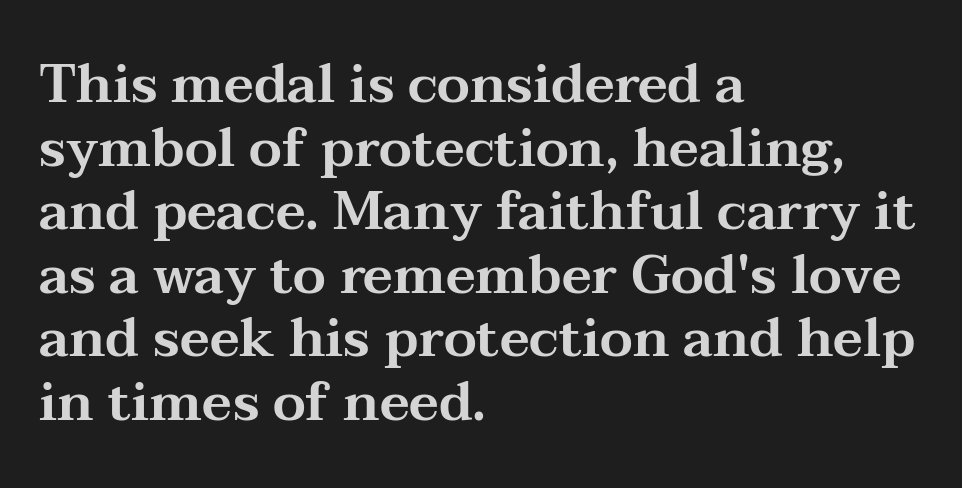
The passage shown is typed in a proportional face where columns would drift. Designer's note — italics off, roman on. Glance below the letters and you will spot only blank space. The rendering anchors every line to the left-hand side. Does the type have serifs? Yes, each stem ends in a small foot. Words appear dense and cohesive because spacing is normal.
